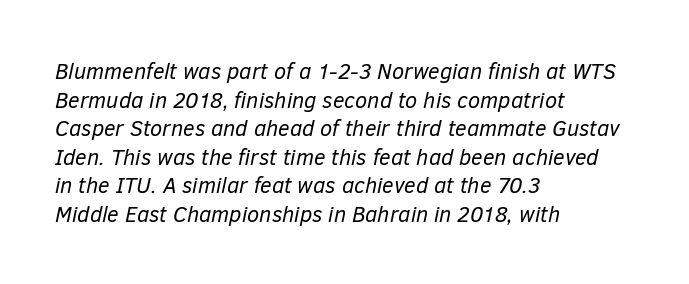
Notice how the stems are inclined rather than vertical — that's the hallmark of italics. How would I describe the line gaps? Plain and ordinary. A quiet, ordinary-to-light weight characterises the typeface. Descender tails drop into unmarked territory. Inter-character spacing is left at the font's built-in metrics. The rendering anchors every line to the left-hand side.
